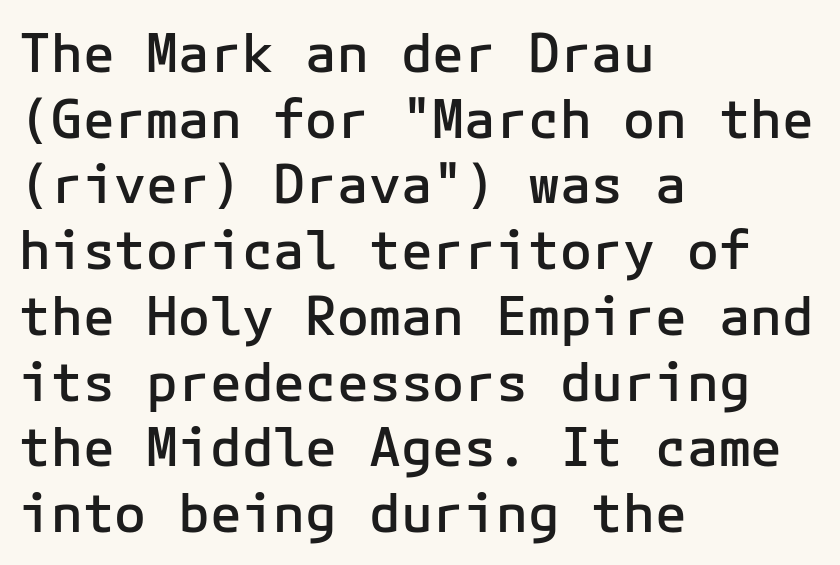
Every row of glyphs begins at an identical x-position on the left. Every character here occupies the same horizontal width, giving the sample a typewriter-like rhythm. The typeface chosen for these lines omits serifs. The letters are semibold — heavier than regular but short of a full bold. The axis of the letterforms is exactly vertical.
